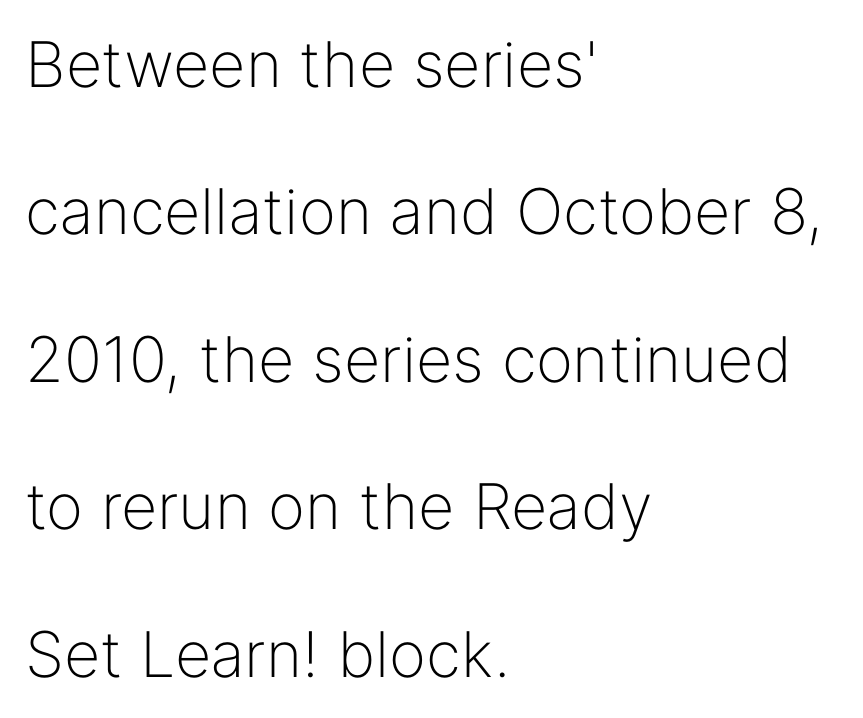
{"serif": "no", "italic": "no", "bold": "no", "weight": "light", "width": "normal", "stroke_contrast": "low", "x_height": "medium", "monospaced": "no", "underline": "no", "align": "left", "line_spacing": "loose", "line_spacing_ratio": 2.34, "letter_spacing": "normal", "letter_spacing_em": 0.0, "glyph_px": 63}
